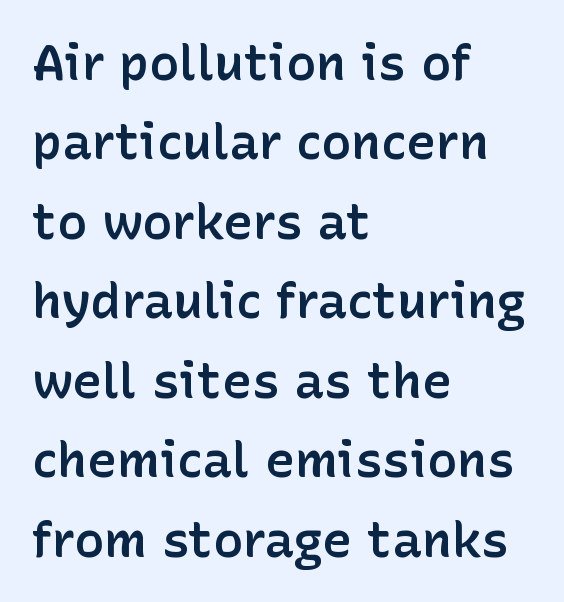
Q: Is the text bold? A: Semi-bold.
Q: Is the text italic (slanted)? A: No, it is upright.
Q: Is the typeface a serif or a sans-serif typeface? A: Sans-serif.
Q: Is the text underlined? A: No.
Q: How is the paragraph aligned? A: Left-aligned.
Q: Is the spacing between letters normal or unusually wide? A: Normal.
Q: Is the spacing between lines tight, normal or loose? A: Normal.
Q: Width (condensed, normal, or wide)? A: Normal.
Q: Stroke contrast? A: Low.
Q: x-height? A: Medium.
Q: Monospaced? A: No.
